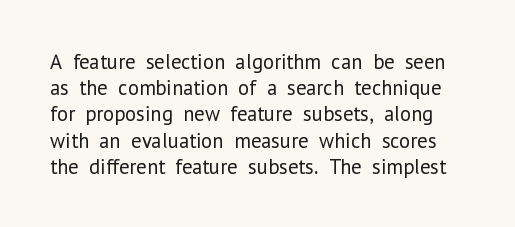
This reads as an unemphasized weight, regular at the heaviest. The letterforms sit shoulder to shoulder at normal distance. The string is rendered with underlining switched off. This sample uses an upright cut, with every glyph sitting square on the baseline. Reading down the column, the eye jumps a familiar distance to each next line.
